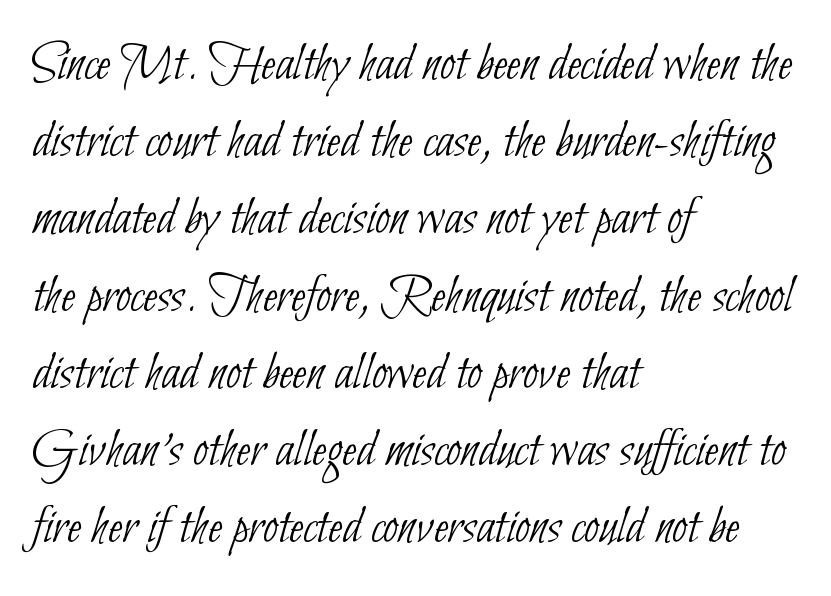
The image shows 54 px thin, condensed sans-serif type; set left-aligned, normal line spacing (1.43x), normal letter spacing, not underlined; low stroke contrast and a small x-height.
